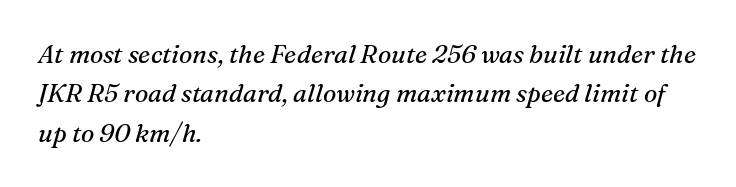
The image shows 25 px text type, italic (leaning right); set left-aligned, normal line spacing (1.58x), normal letter spacing, not underlined.
